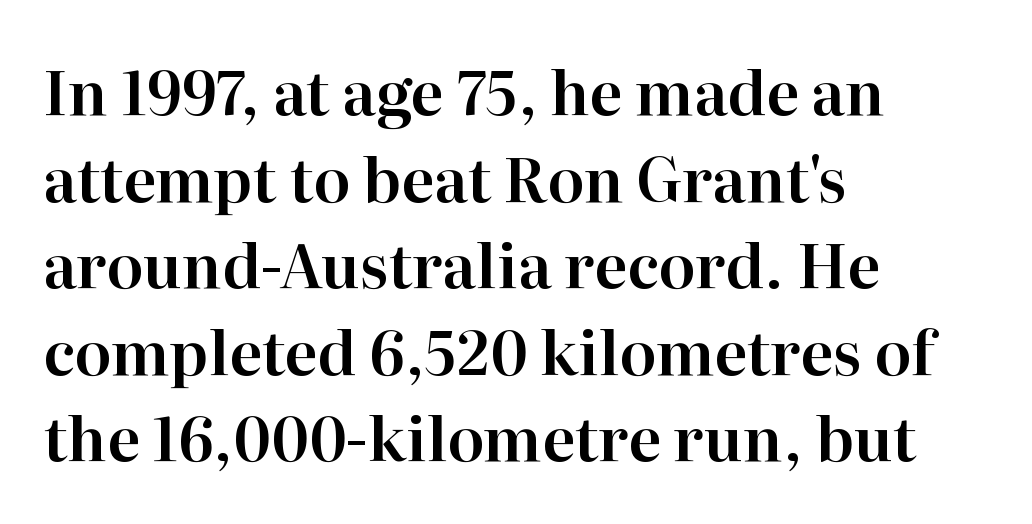
Q: Is the text italic (slanted)? A: No, it is upright.
Q: Is the typeface a serif or a sans-serif typeface? A: Serif.
Q: Is the text underlined? A: No.
Q: How is the paragraph aligned? A: Left-aligned.
Q: Is the spacing between letters normal or unusually wide? A: Normal.
Q: Is the spacing between lines tight, normal or loose? A: Normal.
Q: Width (condensed, normal, or wide)? A: Normal.
Q: Stroke contrast? A: High.
Q: x-height? A: Medium.
Q: Monospaced? A: No.
